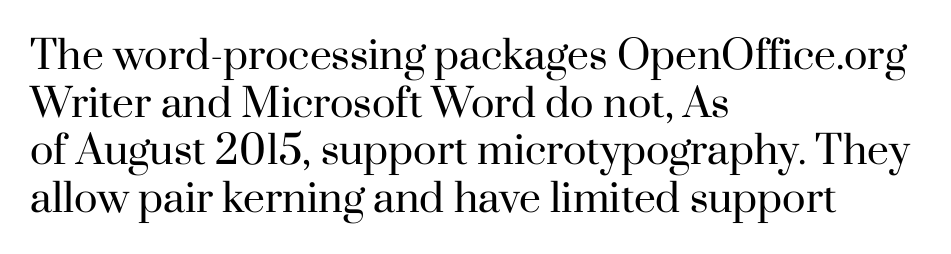
The image shows 39 px regular-weight serif type, upright; set left-aligned, line spacing 1.22x, normal letter spacing, not underlined; high stroke contrast and a small x-height.
